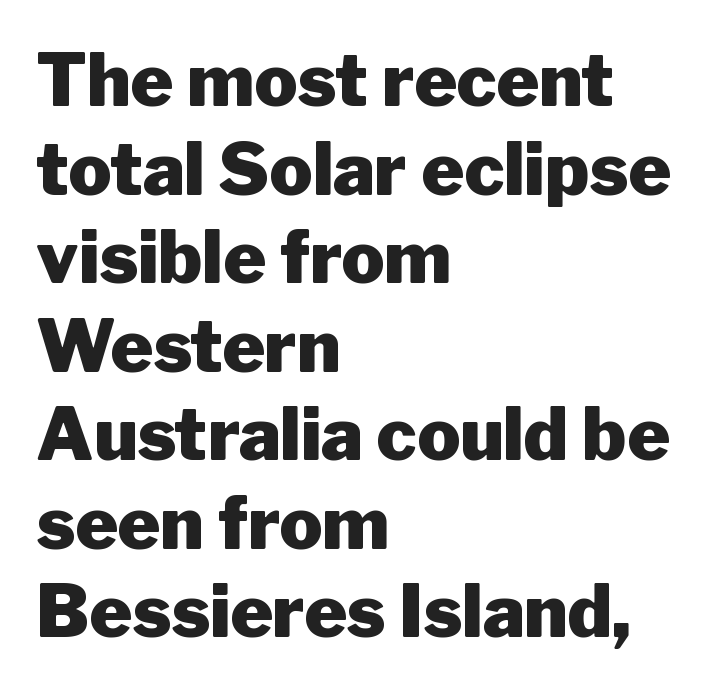
Q: Is the text bold? A: Yes.
Q: Is the text italic (slanted)? A: No, it is upright.
Q: Is the typeface a serif or a sans-serif typeface? A: Sans-serif.
Q: Is the text underlined? A: No.
Q: How is the paragraph aligned? A: Left-aligned.
Q: Is the spacing between letters normal or unusually wide? A: Normal.
Q: Width (condensed, normal, or wide)? A: Normal.
Q: Stroke contrast? A: Low.
Q: x-height? A: Medium.
Q: Monospaced? A: No.
